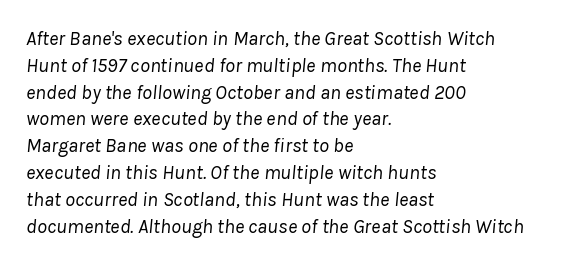
Q: Is the text bold? A: No.
Q: Is the text italic (slanted)? A: Yes, it leans right by about 8 degrees.
Q: Is the text underlined? A: No.
Q: How is the paragraph aligned? A: Left-aligned.
Q: Is the spacing between letters normal or unusually wide? A: Normal.
Q: Is the spacing between lines tight, normal or loose? A: Normal.
